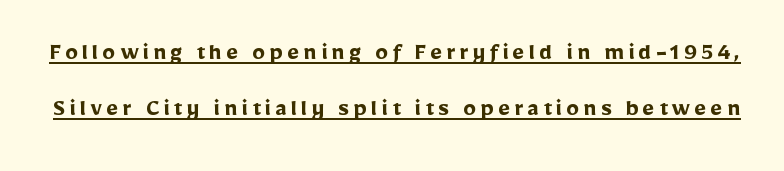
The image shows 26 px bold type, upright; set loose line spacing (2.15x), underlined.
